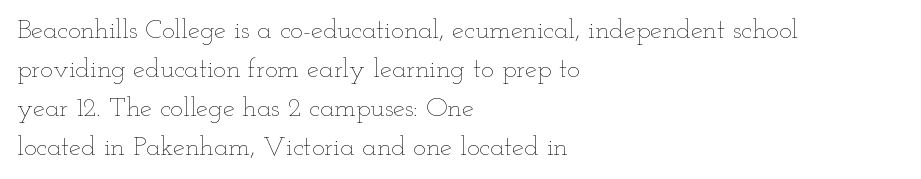
Q: Is the text bold? A: No.
Q: Is the text italic (slanted)? A: No, it is upright.
Q: Is the text underlined? A: No.
Q: How is the paragraph aligned? A: Left-aligned.
Q: Is the spacing between letters normal or unusually wide? A: Normal.
Q: Is the spacing between lines tight, normal or loose? A: Normal.
